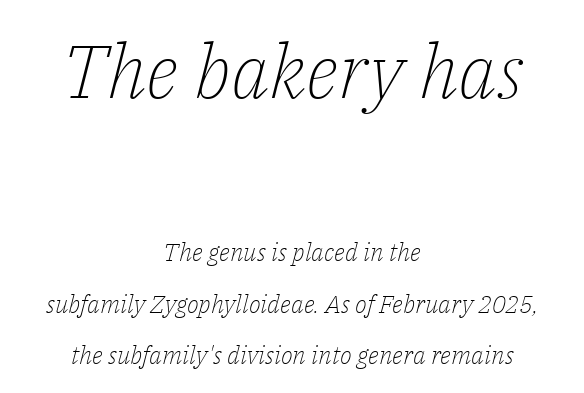
{"serif": "yes", "italic": "yes", "lean": "right", "slant_degrees": 14, "bold": "no", "weight": "light", "width": "normal", "stroke_contrast": "low", "x_height": "medium", "monospaced": "no", "underline": "no", "align": "center", "line_spacing": "loose", "line_spacing_ratio": 2.06, "letter_spacing": "normal", "letter_spacing_em": 0.0, "larger_block": "first", "size_ratio": 3.0, "glyph_px": 75}
